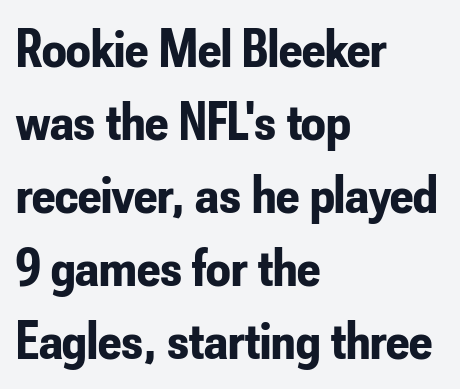
Q: Is the text bold? A: Yes.
Q: Is the text italic (slanted)? A: No, it is upright.
Q: Is the typeface a serif or a sans-serif typeface? A: Sans-serif.
Q: Is the text underlined? A: No.
Q: How is the paragraph aligned? A: Left-aligned.
Q: Is the spacing between letters normal or unusually wide? A: Normal.
Q: Is the spacing between lines tight, normal or loose? A: Normal.
Q: Width (condensed, normal, or wide)? A: Condensed.
Q: Stroke contrast? A: Low.
Q: x-height? A: Small.
Q: Monospaced? A: No.
